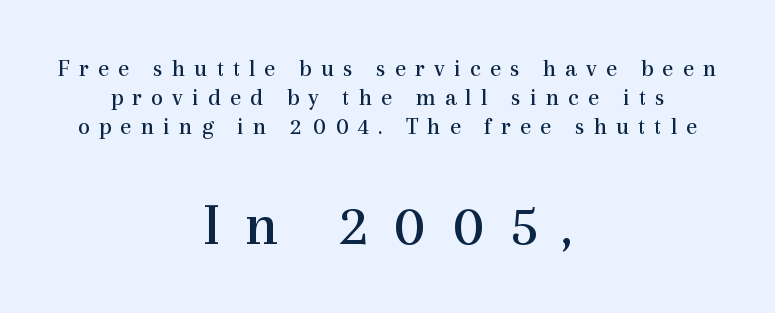
Weight: in the light-to-regular range. Note the varied advance widths — an 'i' is clearly narrower than an 'm'. Where is the straight margin? There isn't one; the lines are centered. Letter spacing: wide. Caption: upper text group reduced, lower text group enlarged.
